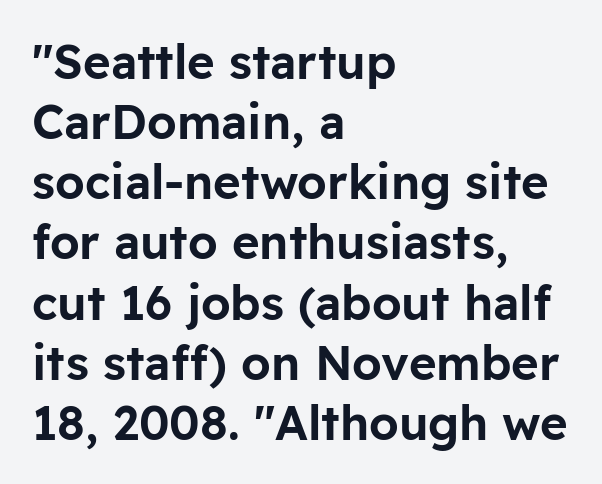
Posture: vertical. These lines are rendered in a variable-pitch font. Type style note: lacks serifs. The passage shown has conventional tracking throughout. Bare-footed words on every line.
